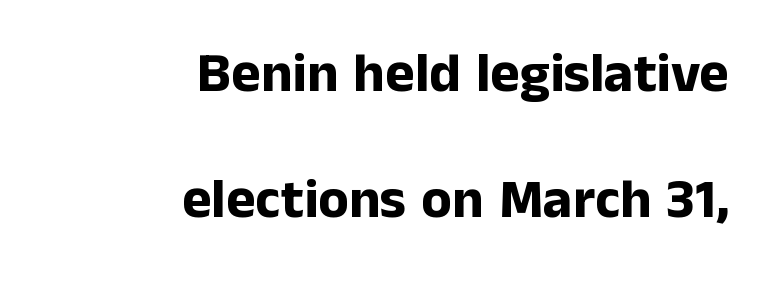
Bold? Absolutely — the strokes are thick and heavy. Does extra space separate the letters? No, they use regular spacing. The rendering uses natural spacing where letterforms have individual widths. These lines were composed using upright roman letters. The paragraph shown leans on its right margin. This rendering employs a face without finishing strokes, i.e., a sans-serif.
